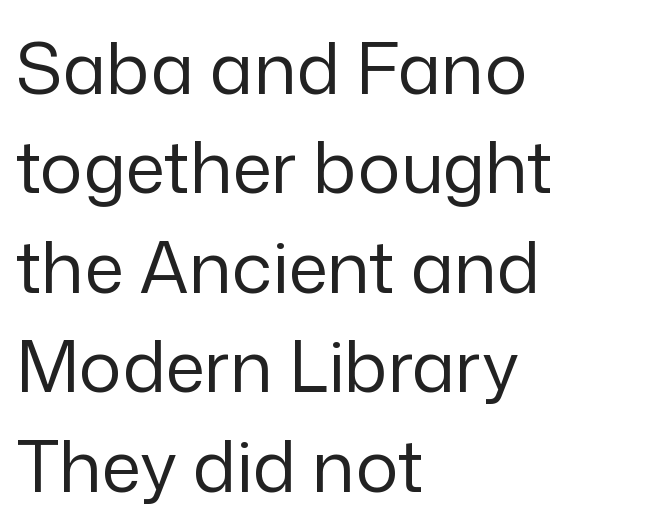
The image shows 71 px regular-weight sans-serif type, upright; set left-aligned, normal line spacing (1.4x), normal letter spacing, not underlined; low stroke contrast and a medium x-height.
